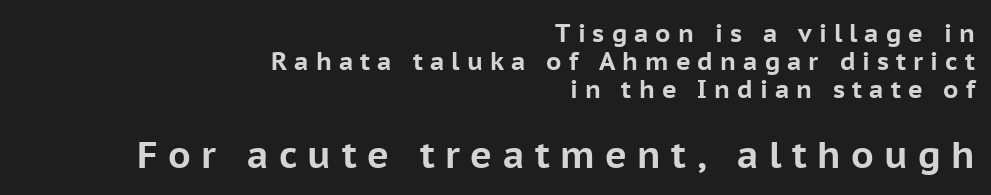
Q: Is the text bold? A: Yes.
Q: Is the text italic (slanted)? A: No, it is upright.
Q: Is the typeface a serif or a sans-serif typeface? A: Sans-serif.
Q: Is the text underlined? A: No.
Q: How is the paragraph aligned? A: Right-aligned.
Q: Is the spacing between letters normal or unusually wide? A: Unusually wide.
Q: Is the spacing between lines tight, normal or loose? A: Tight.
Q: Which block of text is set in a larger size, the first (top) or the second (bottom)? A: The second (bottom) one.
Q: Width (condensed, normal, or wide)? A: Normal.
Q: Stroke contrast? A: Low.
Q: x-height? A: Medium.
Q: Monospaced? A: No.
